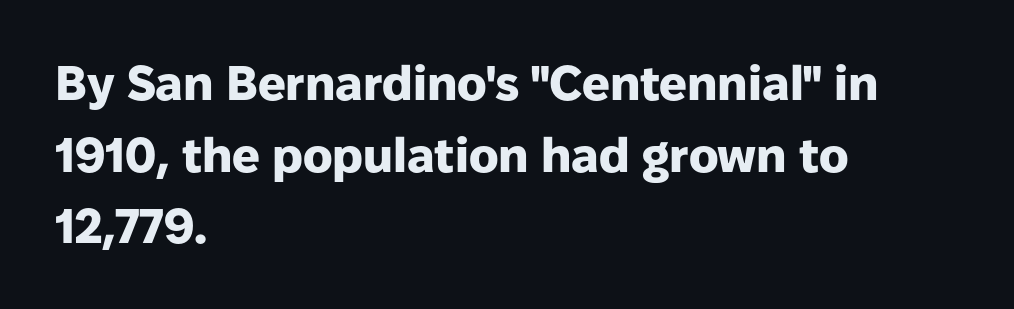
{"serif": "no", "italic": "no", "bold": "yes", "weight": "heavy", "width": "normal", "stroke_contrast": "low", "x_height": "medium", "monospaced": "no", "underline": "no", "align": "left", "line_spacing": "normal", "line_spacing_ratio": 1.46, "letter_spacing": "normal", "letter_spacing_em": 0.0, "glyph_px": 49}
